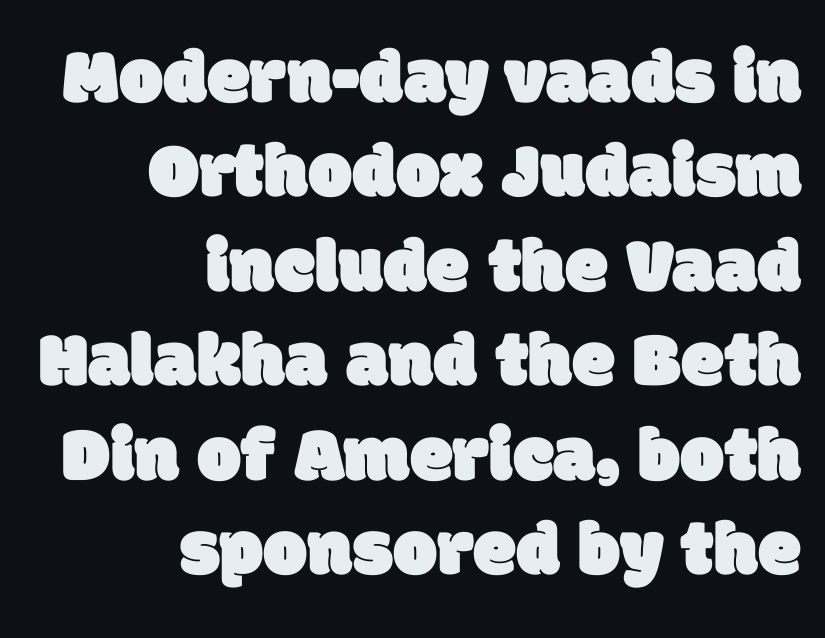
{"serif": "no", "width": "normal", "stroke_contrast": "low", "x_height": "large", "monospaced": "no", "underline": "no", "align": "right", "line_spacing_ratio": 1.21, "letter_spacing": "normal", "letter_spacing_em": 0.0, "glyph_px": 78}
